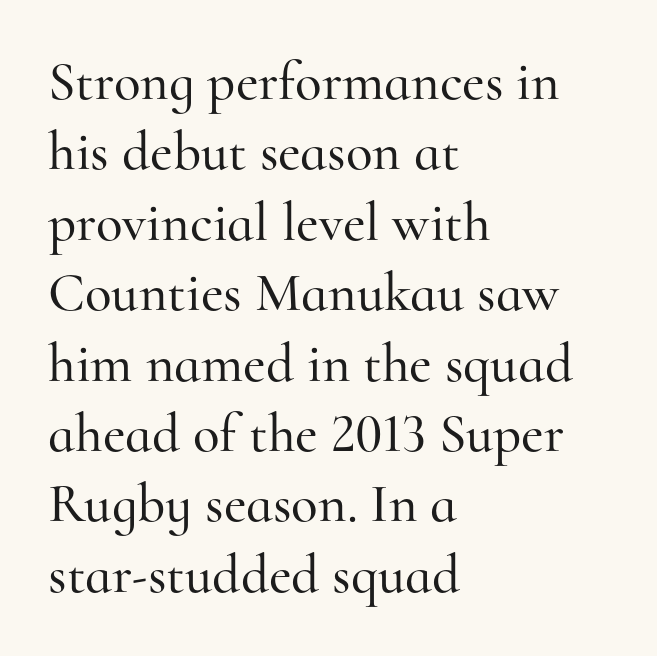
Each letter keeps its own natural width here, so spacing adapts to shape. In terms of posture, this sample is upright. Tracking here is standard; glyphs follow each other at the usual distance. Little horizontal feet cap the strokes, marking this as serif type. The passage is arranged the way most books set body copy — flush left.
